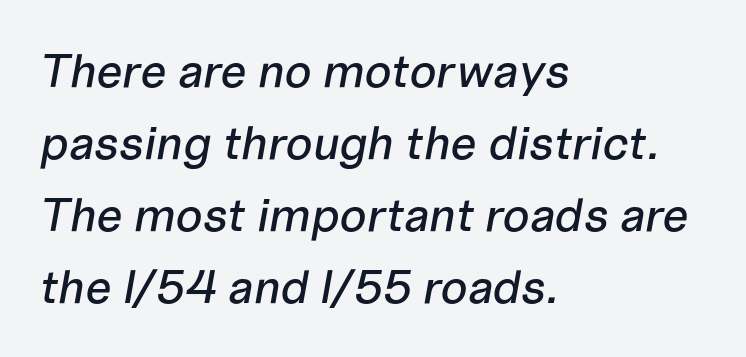
Q: Is the text italic (slanted)? A: Yes, it leans right by about 10 degrees.
Q: Is the text underlined? A: No.
Q: How is the paragraph aligned? A: Left-aligned.
Q: Is the spacing between letters normal or unusually wide? A: Normal.
Q: Is the spacing between lines tight, normal or loose? A: Normal.
Q: Width (condensed, normal, or wide)? A: Normal.
Q: Stroke contrast? A: Low.
Q: x-height? A: Medium.
Q: Monospaced? A: No.
